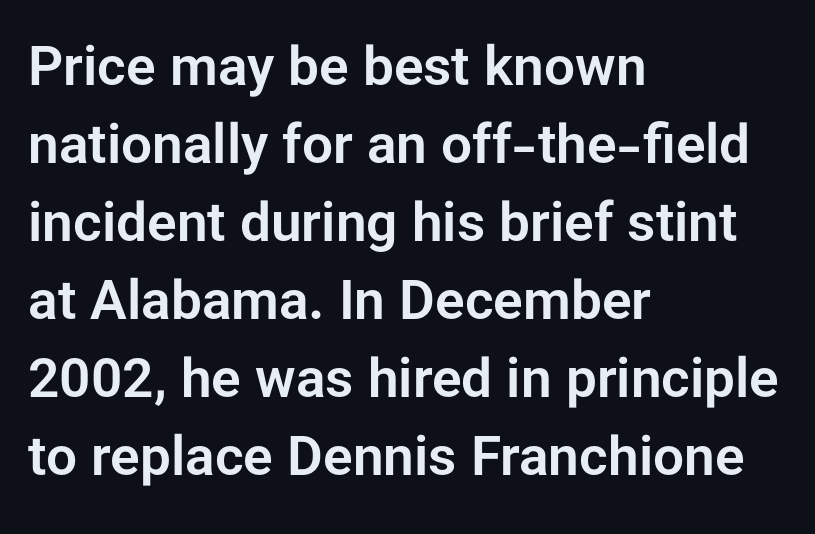
The image shows 55 px sans-serif type, upright; set left-aligned, normal line spacing (1.42x), normal letter spacing, not underlined; low stroke contrast and a medium x-height.
